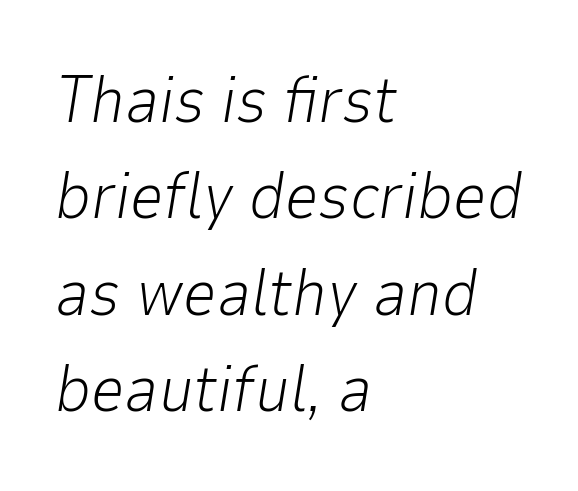
The image shows 66 px light type, italic (leaning right); set left-aligned, normal line spacing (1.46x), normal letter spacing, not underlined; low stroke contrast and a medium x-height.
